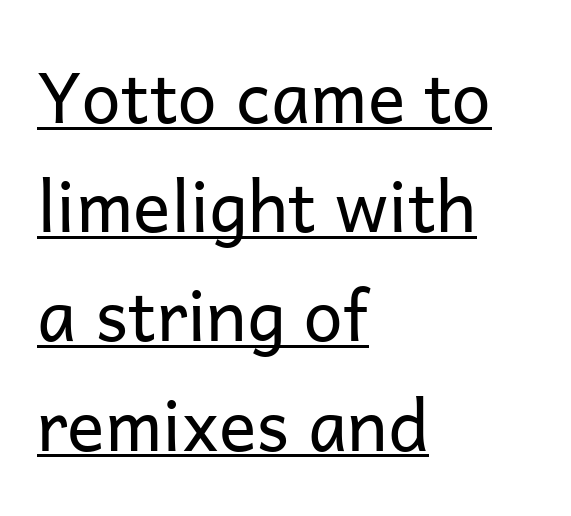
The image shows 70 px regular-weight sans-serif type, upright; set left-aligned, normal line spacing (1.56x), normal letter spacing, underlined; low stroke contrast and a medium x-height.
